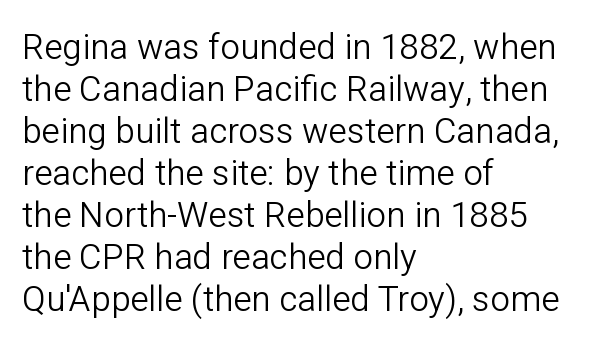
{"serif": "no", "italic": "no", "bold": "no", "weight": "light", "width": "normal", "stroke_contrast": "low", "x_height": "medium", "monospaced": "no", "underline": "no", "align": "left", "line_spacing_ratio": 1.2, "letter_spacing": "normal", "letter_spacing_em": 0.0, "glyph_px": 35}
